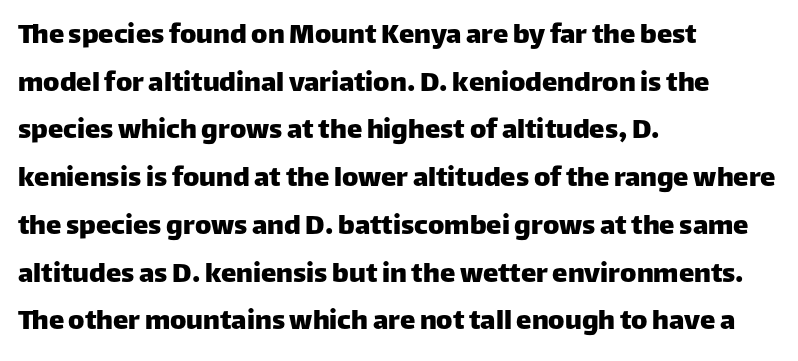
{"serif": "no", "italic": "no", "width": "normal", "stroke_contrast": "low", "x_height": "large", "monospaced": "no", "underline": "no", "align": "left", "line_spacing": "normal", "line_spacing_ratio": 1.54, "letter_spacing": "normal", "letter_spacing_em": 0.0, "glyph_px": 31}
